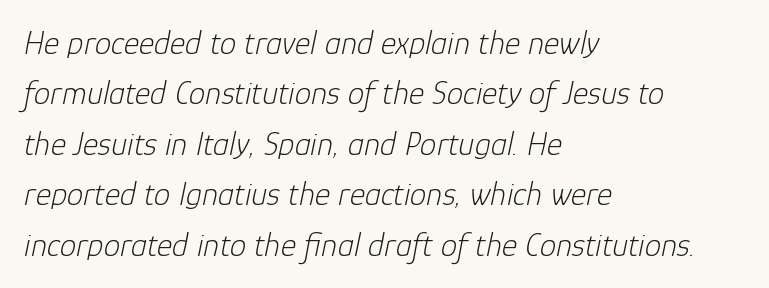
Heft: none added — not bold. Look at the tracking — it's just the regular setting, nothing added. Posture: slanted. Letters rest on an invisible, unmarked baseline. Short and long lines alike share a common starting point at left.
